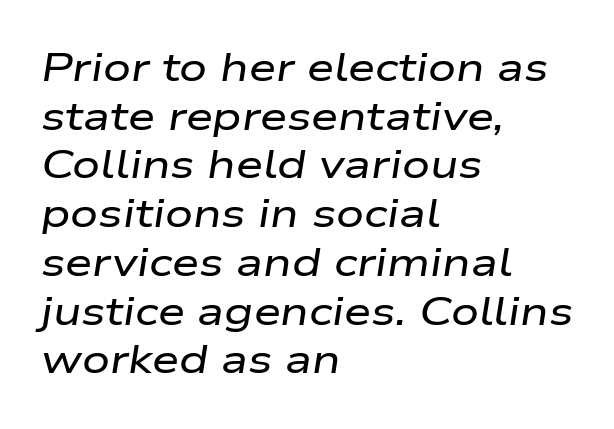
Q: Is the text italic (slanted)? A: Yes, it leans right by about 9 degrees.
Q: Is the text underlined? A: No.
Q: How is the paragraph aligned? A: Left-aligned.
Q: Is the spacing between letters normal or unusually wide? A: Normal.
Q: Is the spacing between lines tight, normal or loose? A: Normal.
Q: Width (condensed, normal, or wide)? A: Wide.
Q: Stroke contrast? A: Low.
Q: x-height? A: Medium.
Q: Monospaced? A: No.
